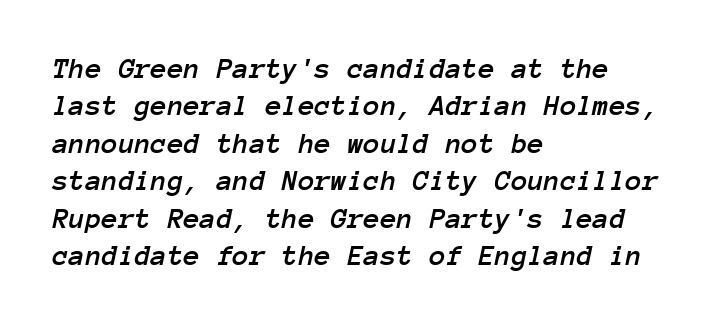
Q: Is the text italic (slanted)? A: Yes, it leans right by about 12 degrees.
Q: Is the text underlined? A: No.
Q: How is the paragraph aligned? A: Left-aligned.
Q: Is the spacing between letters normal or unusually wide? A: Normal.
Q: Is the spacing between lines tight, normal or loose? A: Normal.
Q: Width (condensed, normal, or wide)? A: Normal.
Q: Stroke contrast? A: Low.
Q: x-height? A: Medium.
Q: Monospaced? A: Yes.
